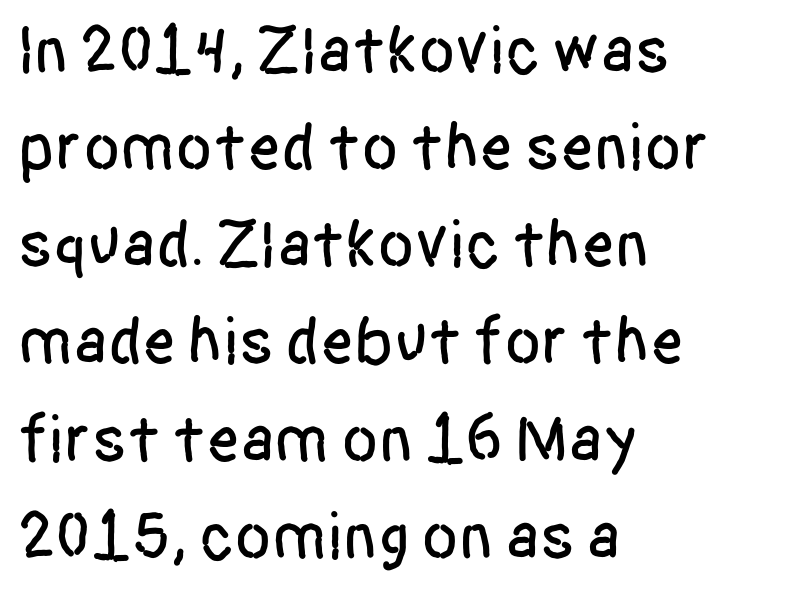
Q: Is the text italic (slanted)? A: No, it is upright.
Q: Is the typeface a serif or a sans-serif typeface? A: Sans-serif.
Q: Is the text underlined? A: No.
Q: How is the paragraph aligned? A: Left-aligned.
Q: Is the spacing between letters normal or unusually wide? A: Normal.
Q: Is the spacing between lines tight, normal or loose? A: Normal.
Q: Width (condensed, normal, or wide)? A: Condensed.
Q: Stroke contrast? A: Low.
Q: x-height? A: Large.
Q: Monospaced? A: No.
